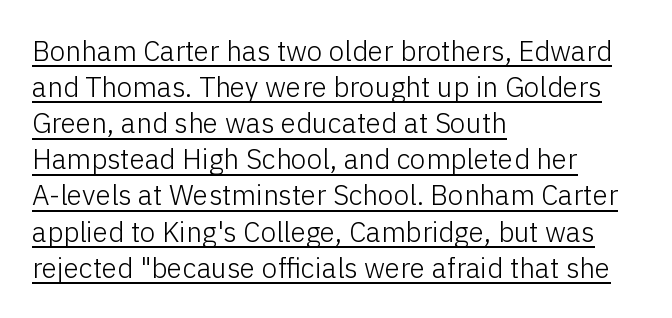
The image shows 28 px light sans-serif type, upright; set left-aligned, normal line spacing (1.29x), normal letter spacing, underlined; low stroke contrast and a medium x-height.
